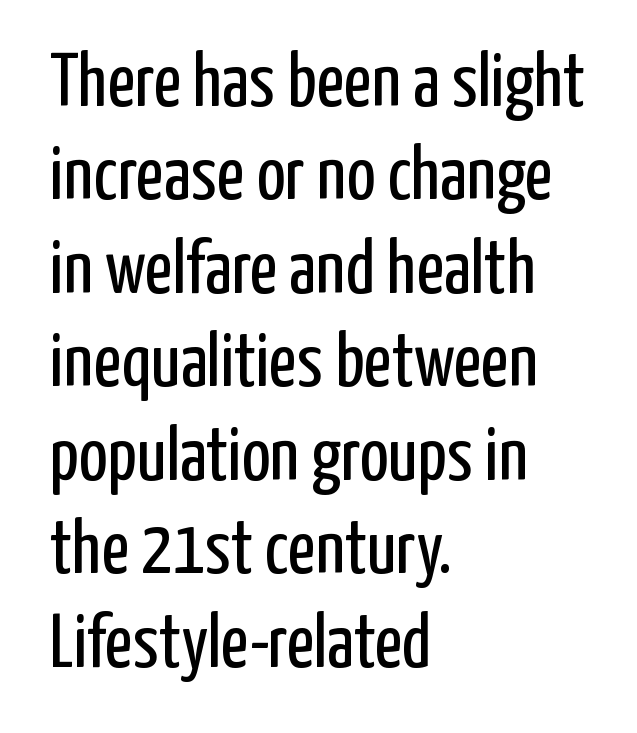
Q: Is the text bold? A: No.
Q: Is the text italic (slanted)? A: No, it is upright.
Q: Is the typeface a serif or a sans-serif typeface? A: Sans-serif.
Q: Is the text underlined? A: No.
Q: How is the paragraph aligned? A: Left-aligned.
Q: Is the spacing between letters normal or unusually wide? A: Normal.
Q: Width (condensed, normal, or wide)? A: Condensed.
Q: Stroke contrast? A: Low.
Q: x-height? A: Medium.
Q: Monospaced? A: No.
